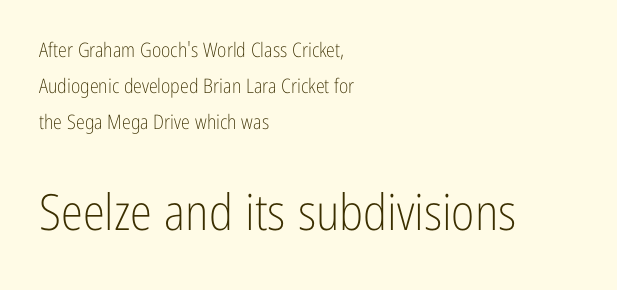
{"serif": "no", "italic": "no", "bold": "no", "weight": "light", "width": "condensed", "stroke_contrast": "low", "x_height": "medium", "monospaced": "no", "underline": "no", "align": "left", "line_spacing_ratio": 1.79, "letter_spacing": "normal", "letter_spacing_em": 0.0, "larger_block": "second", "size_ratio": 2.5, "glyph_px": 50}
